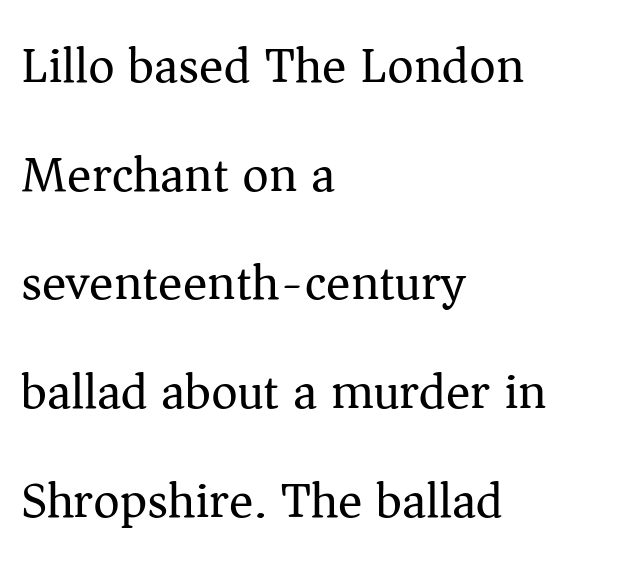
{"serif": "yes", "italic": "no", "bold": "no", "weight": "regular", "width": "normal", "stroke_contrast": "medium", "x_height": "medium", "monospaced": "no", "underline": "no", "align": "left", "line_spacing": "loose", "line_spacing_ratio": 2.13, "letter_spacing": "normal", "letter_spacing_em": 0.0, "glyph_px": 51}
